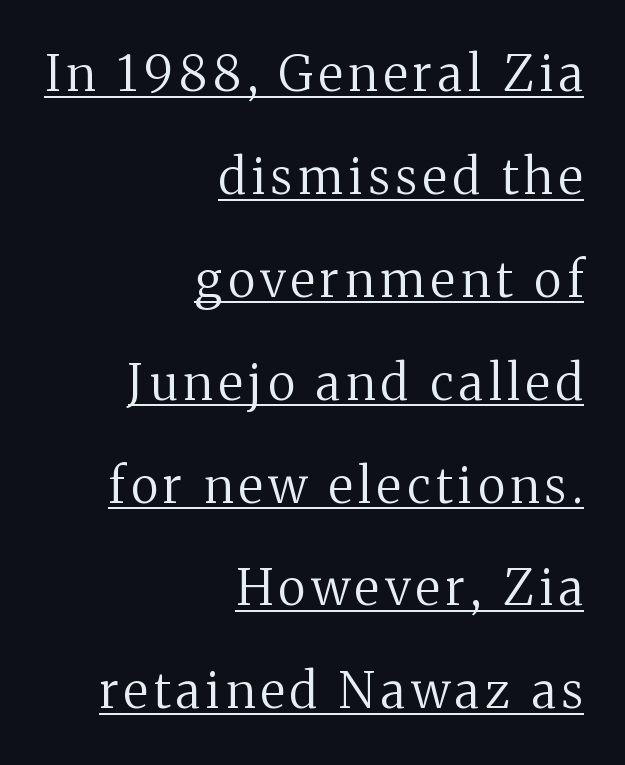
Q: Is the text bold? A: No.
Q: Is the text italic (slanted)? A: No, it is upright.
Q: Is the typeface a serif or a sans-serif typeface? A: Serif.
Q: Is the text underlined? A: Yes.
Q: How is the paragraph aligned? A: Right-aligned.
Q: Is the spacing between lines tight, normal or loose? A: Loose.
Q: Width (condensed, normal, or wide)? A: Normal.
Q: Stroke contrast? A: Medium.
Q: x-height? A: Medium.
Q: Monospaced? A: No.
